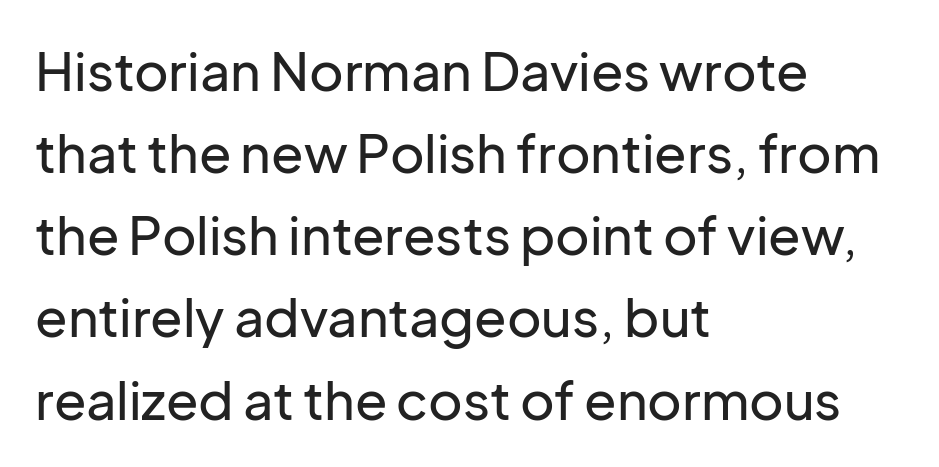
{"serif": "no", "italic": "no", "width": "normal", "stroke_contrast": "low", "x_height": "medium", "monospaced": "no", "underline": "no", "align": "left", "line_spacing": "normal", "line_spacing_ratio": 1.55, "letter_spacing": "normal", "letter_spacing_em": 0.0, "glyph_px": 53}
